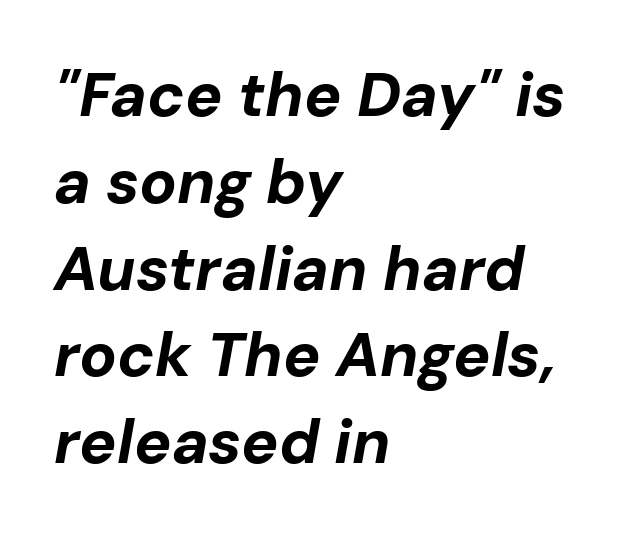
Q: Is the text bold? A: Yes.
Q: Is the text italic (slanted)? A: Yes, it leans right by about 10 degrees.
Q: Is the text underlined? A: No.
Q: How is the paragraph aligned? A: Left-aligned.
Q: Is the spacing between letters normal or unusually wide? A: Normal.
Q: Is the spacing between lines tight, normal or loose? A: Normal.
Q: Width (condensed, normal, or wide)? A: Normal.
Q: Stroke contrast? A: Low.
Q: x-height? A: Medium.
Q: Monospaced? A: No.
